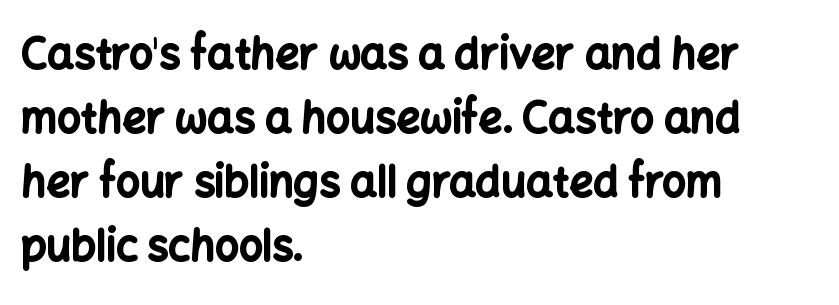
The image shows 42 px bold sans-serif type, upright; set left-aligned, normal line spacing (1.52x), normal letter spacing, not underlined; low stroke contrast and a medium x-height.
